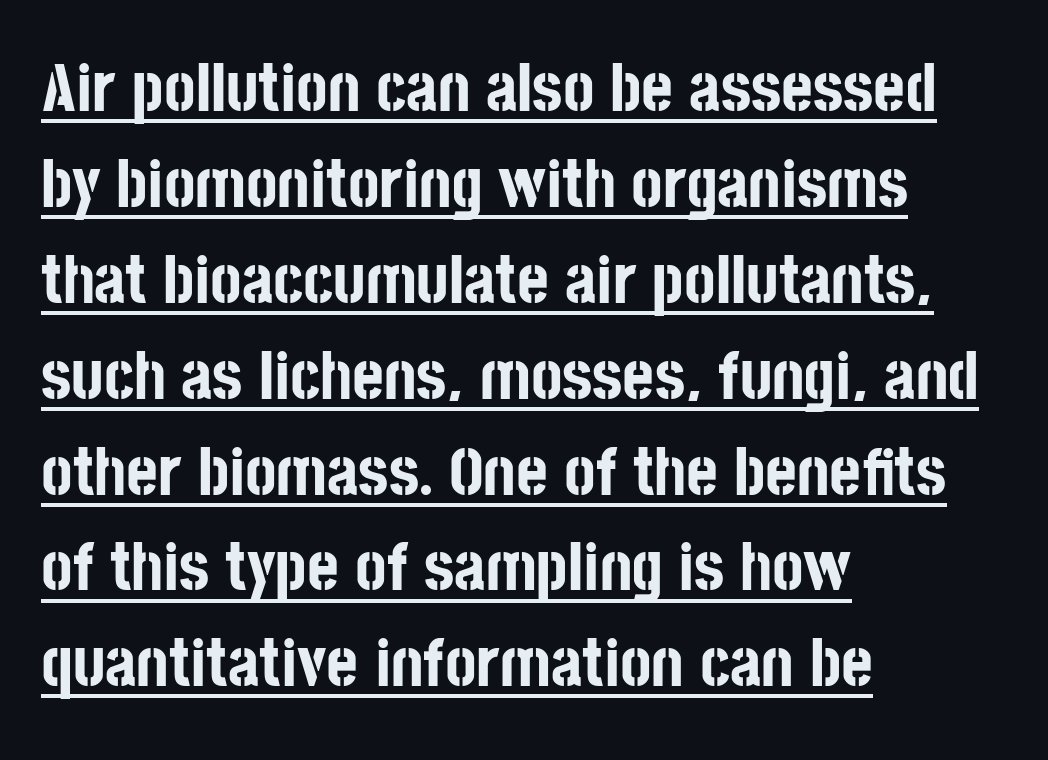
Q: Is the text bold? A: Yes.
Q: Is the text italic (slanted)? A: No, it is upright.
Q: Is the typeface a serif or a sans-serif typeface? A: Sans-serif.
Q: Is the text underlined? A: Yes.
Q: How is the paragraph aligned? A: Left-aligned.
Q: Is the spacing between letters normal or unusually wide? A: Normal.
Q: Is the spacing between lines tight, normal or loose? A: Normal.
Q: Width (condensed, normal, or wide)? A: Condensed.
Q: Stroke contrast? A: Low.
Q: x-height? A: Large.
Q: Monospaced? A: No.
